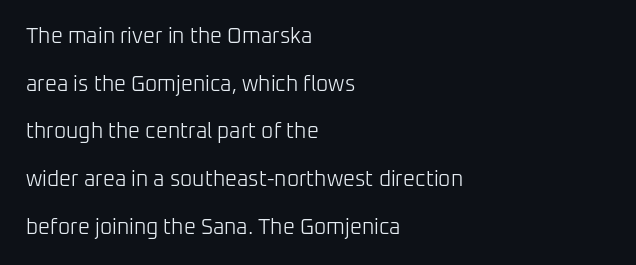
Q: Is the text bold? A: No.
Q: Is the text italic (slanted)? A: No, it is upright.
Q: Is the text underlined? A: No.
Q: How is the paragraph aligned? A: Left-aligned.
Q: Is the spacing between letters normal or unusually wide? A: Normal.
Q: Is the spacing between lines tight, normal or loose? A: Loose.
